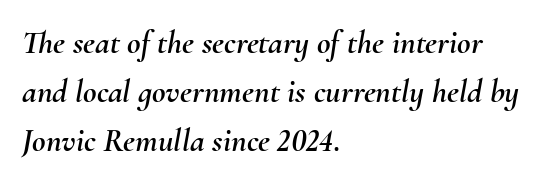
{"italic": "yes", "lean": "right", "slant_degrees": 10, "width": "normal", "stroke_contrast": "medium", "x_height": "small", "monospaced": "no", "underline": "no", "align": "left", "line_spacing": "normal", "line_spacing_ratio": 1.49, "letter_spacing": "normal", "letter_spacing_em": 0.0, "glyph_px": 33}
